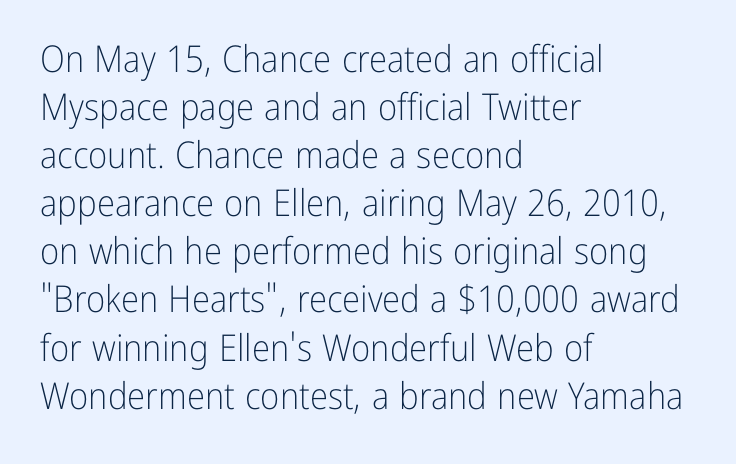
Honestly, the letter spacing is just normal — you wouldn't notice it. Quick note: not italic, upright. The vertical gap from one line to the next is medium. Each letter keeps its own natural width here, so spacing adapts to shape. The baseline area is clear. These lines stack with their left ends in a neat column.
